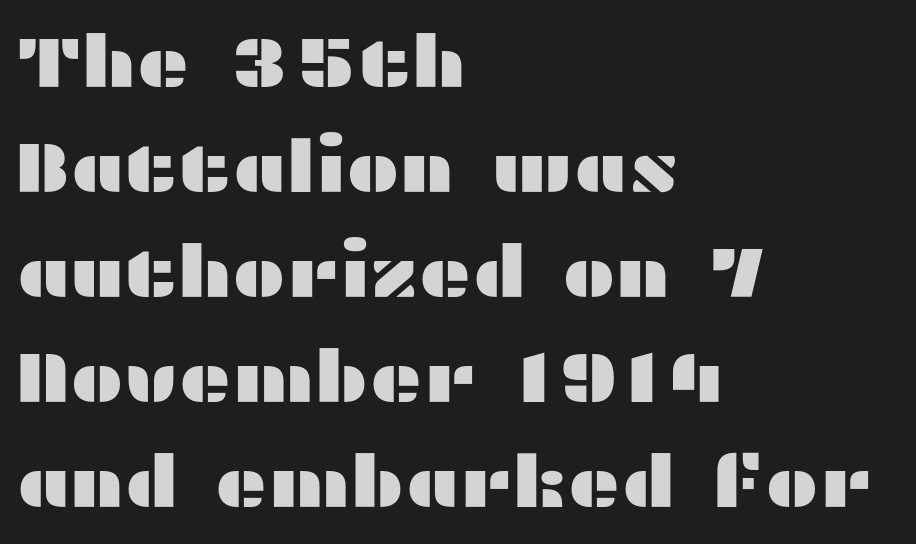
The horizontal fit of the characters is conventional and even. The passage is arranged the way most books set body copy — flush left. Nope, no serifs anywhere on these letters. The letters advance in unequal steps, a hallmark of proportional type.
